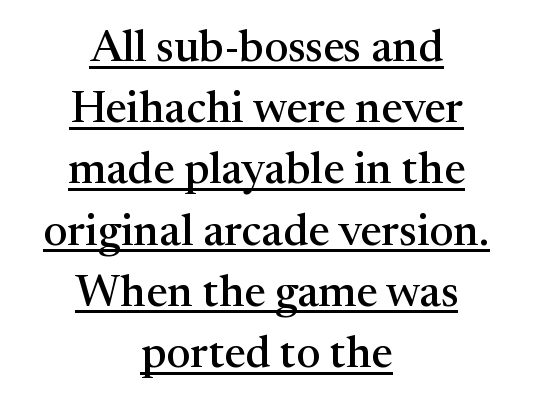
The image shows 45 px serif type, upright; set centered, normal line spacing (1.36x), normal letter spacing, underlined; medium stroke contrast and a medium x-height.
